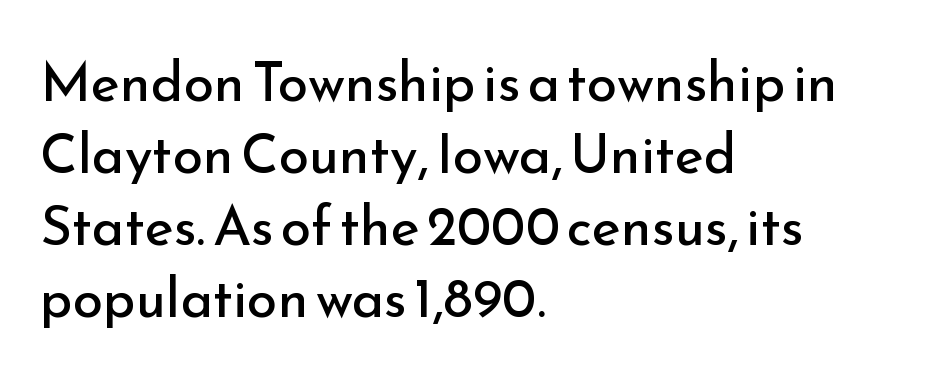
Underline: absent. Are there feet on the stems? There aren't — it's a sans. You could call the tracking neutral — neither tight nor loose. Quick note: interline space is typical. Posture: vertical. Leftover space on each line is placed entirely after the last word.
